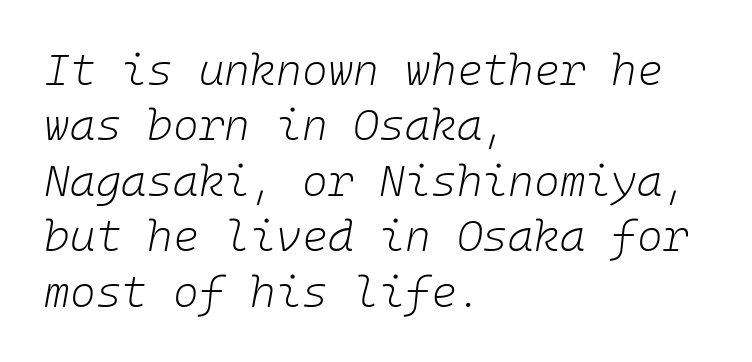
{"italic": "yes", "lean": "right", "slant_degrees": 10, "bold": "no", "weight": "light", "width": "normal", "stroke_contrast": "low", "x_height": "medium", "monospaced": "yes", "underline": "no", "align": "left", "line_spacing": "normal", "line_spacing_ratio": 1.26, "letter_spacing": "normal", "letter_spacing_em": 0.0, "glyph_px": 44}
